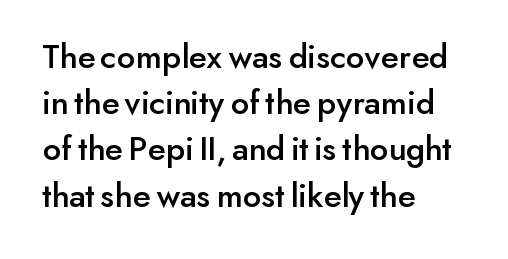
Q: Is the text italic (slanted)? A: No, it is upright.
Q: Is the typeface a serif or a sans-serif typeface? A: Sans-serif.
Q: Is the text underlined? A: No.
Q: How is the paragraph aligned? A: Left-aligned.
Q: Is the spacing between letters normal or unusually wide? A: Normal.
Q: Is the spacing between lines tight, normal or loose? A: Normal.
Q: Width (condensed, normal, or wide)? A: Normal.
Q: Stroke contrast? A: Low.
Q: x-height? A: Small.
Q: Monospaced? A: No.
